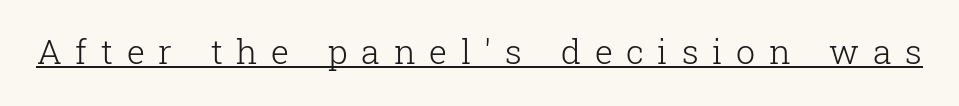
{"serif": "yes", "italic": "no", "bold": "no", "weight": "light", "width": "normal", "stroke_contrast": "low", "x_height": "medium", "monospaced": "no", "underline": "yes", "letter_spacing": "wide", "letter_spacing_em": 0.4, "glyph_px": 34}
